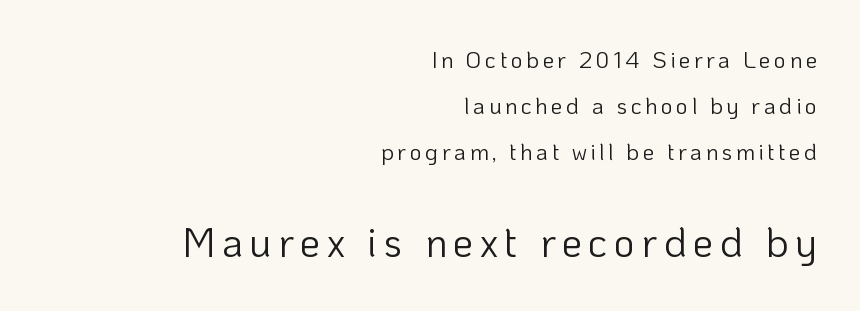
The image shows 41 px light sans-serif type, upright; set right-aligned, loose line spacing (2.0x), not underlined; the second (bottom) block is 1.78x larger; low stroke contrast and a medium x-height.
